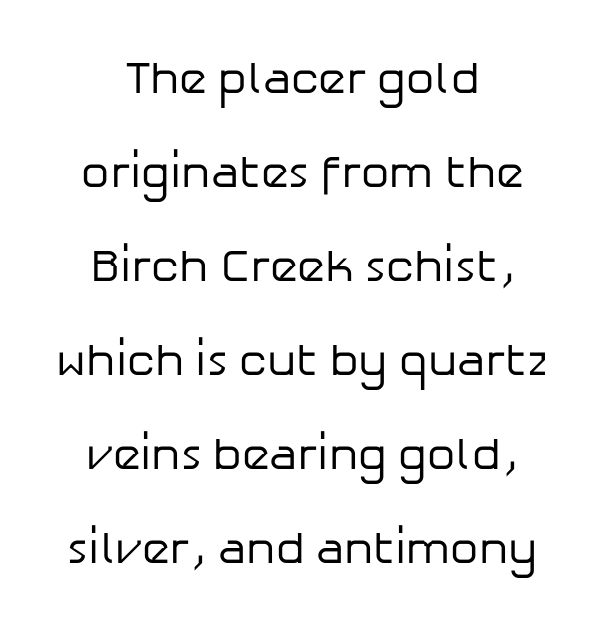
The image shows 45 px regular-weight sans-serif type, upright; set centered, loose line spacing (2.09x), normal letter spacing, not underlined; low stroke contrast and a medium x-height.
